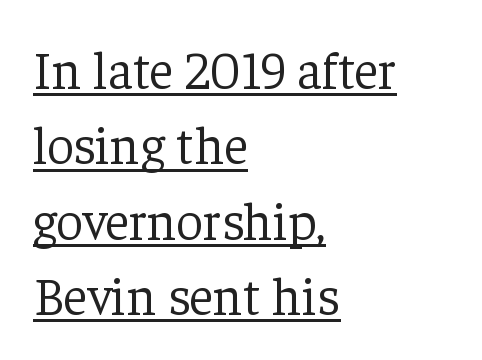
The image shows 53 px light serif type, upright; set left-aligned, normal line spacing (1.42x), normal letter spacing, underlined; low stroke contrast and a medium x-height.
